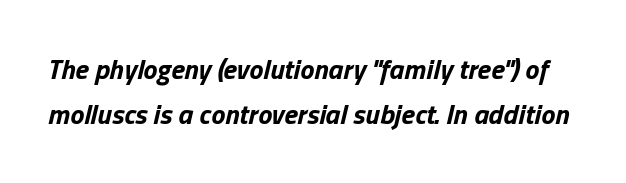
Q: Is the text bold? A: Yes.
Q: Is the text italic (slanted)? A: Yes, it leans right by about 13 degrees.
Q: Is the text underlined? A: No.
Q: Is the spacing between letters normal or unusually wide? A: Normal.
Q: Is the spacing between lines tight, normal or loose? A: Normal.
Q: Width (condensed, normal, or wide)? A: Normal.
Q: Stroke contrast? A: Low.
Q: x-height? A: Medium.
Q: Monospaced? A: No.
